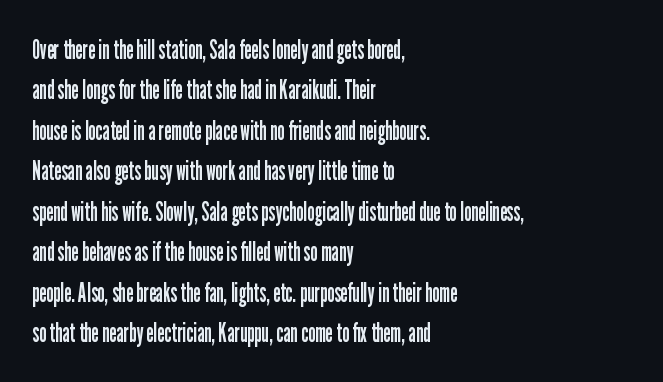
{"italic": "no", "bold": "no", "underline": "no", "align": "left", "line_spacing": "normal", "line_spacing_ratio": 1.5, "letter_spacing": "normal", "letter_spacing_em": 0.0, "glyph_px": 27}
